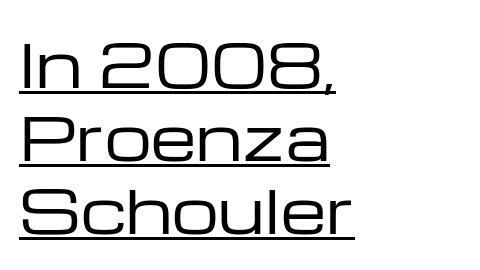
{"serif": "no", "italic": "no", "bold": "no", "weight": "regular", "width": "wide", "stroke_contrast": "low", "x_height": "medium", "monospaced": "no", "underline": "yes", "align": "left", "line_spacing_ratio": 1.24, "letter_spacing": "normal", "letter_spacing_em": 0.0, "glyph_px": 59}
